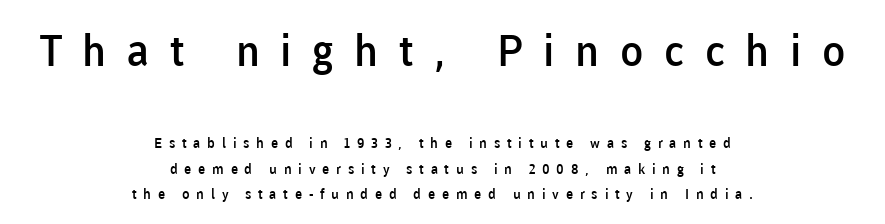
Inter-character spacing is expanded well beyond the font's built-in metrics. The emphasis by scale lands on block number one, above. If you folded the block vertically in half, each line would mirror itself in length. Vertical strokes here are truly vertical. The strokes are fattened partway — semibold, not bold. You can tell from the bare stems that sans-serif type was used.
